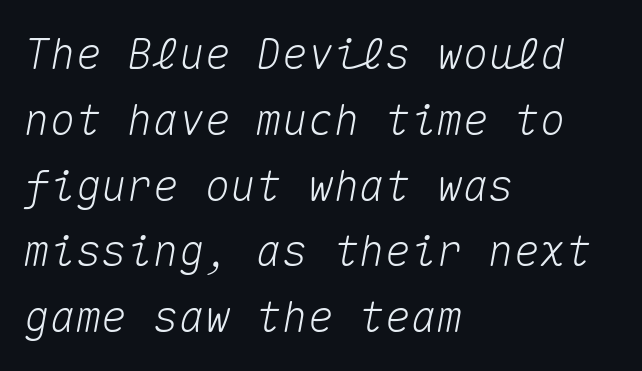
No word sits above an underline. All the whitespace from short lines collects on the right. Would a proofreader flag this as italicized? Yes. Is this a fixed-width face? Yes — each glyph sits in an identical cell. Reading down the column, the eye jumps a familiar distance to each next line. How are the letters spaced? Ordinarily, with no added tracking.
